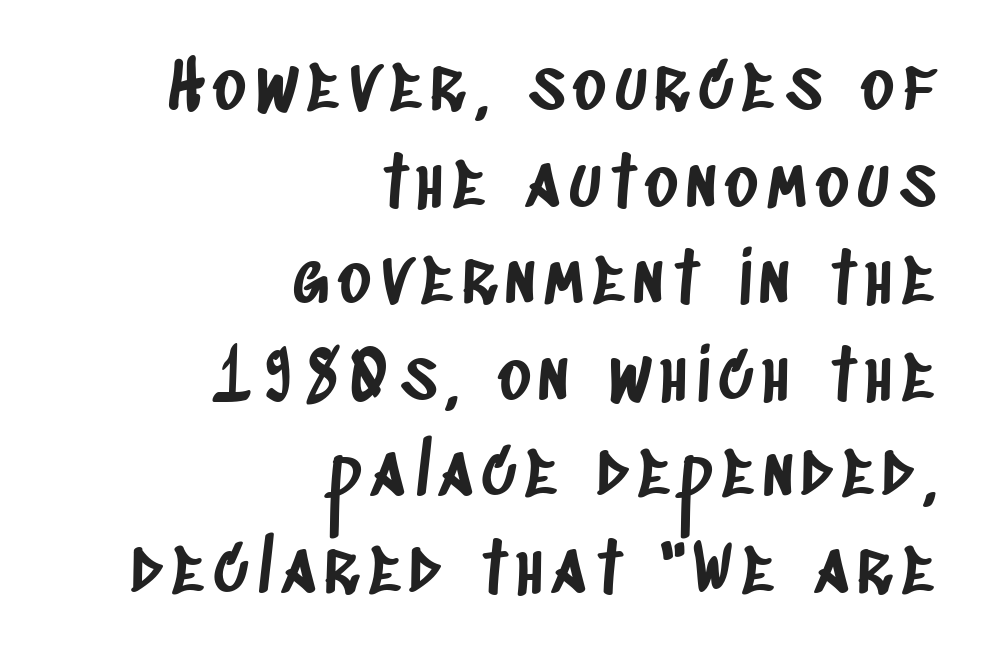
Bare-footed words on every line. Varying glyph widths throughout — classic text-font behaviour. Is there much room between lines? A standard amount, neither cramped nor airy. Line ends are locked; line starts wander. Letterform terminals end flat and unadorned throughout the passage.
